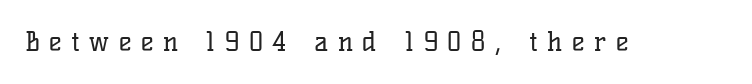
It's the straight-up-and-down kind of type. Glance below the letters and you will spot only blank space. The gaps between neighbouring characters are conspicuously large. The cut favours lightness, reaching ordinary text weight at its darkest.
